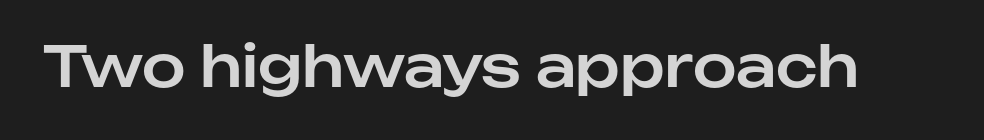
The letters carry no serifs — their stems end cleanly without finishing strokes. Words appear dense and cohesive because spacing is normal. Spacing verdict: proportional, widths tailored to each character. No italicization has been applied; the sample stays upright. The strip under each line holds only bare page.
